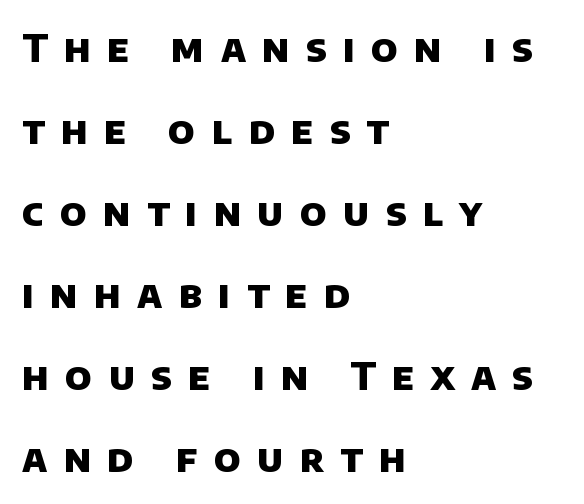
The image shows 38 px heavy sans-serif type; set left-aligned, loose line spacing (2.16x), unusually wide letter spacing (+0.43 em), not underlined; low stroke contrast and a large x-height.
